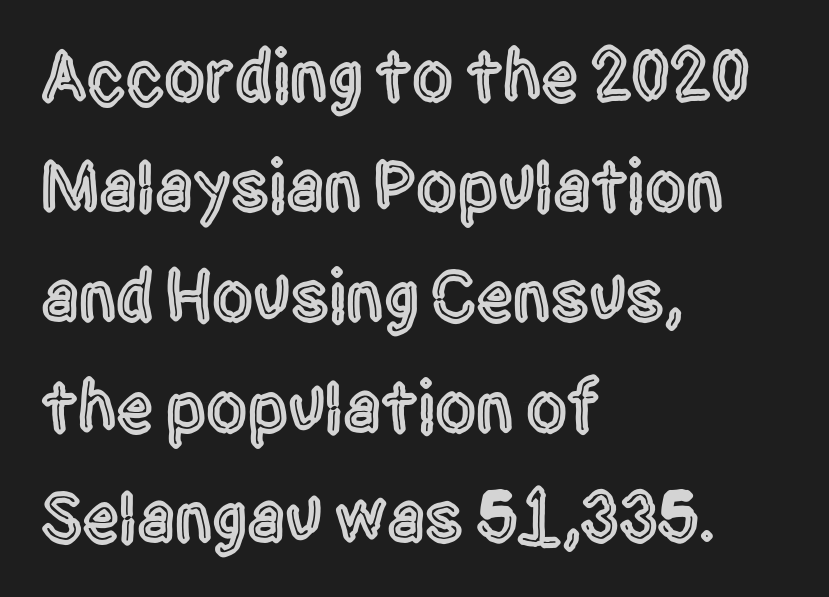
To sum up the face: it is a sans, with no serifs. The letterforms sit shoulder to shoulder at normal distance. The paragraph shown leans on its left margin. Evenly set lines give the paragraph a standard silhouette.
